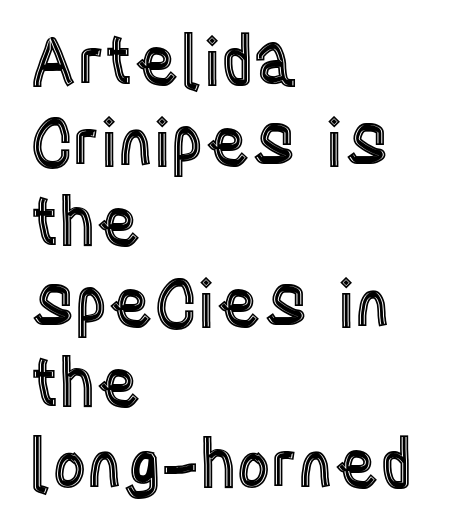
The image shows 66 px condensed type, upright; set left-aligned, line spacing 1.22x, normal letter spacing, not underlined; a large x-height.
